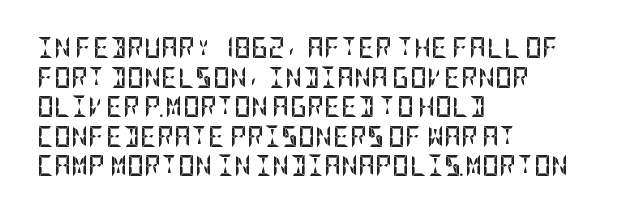
{"italic": "no", "bold": "yes", "underline": "no", "align": "left", "line_spacing": "normal", "line_spacing_ratio": 1.41, "letter_spacing": "normal", "letter_spacing_em": 0.0, "glyph_px": 21}
